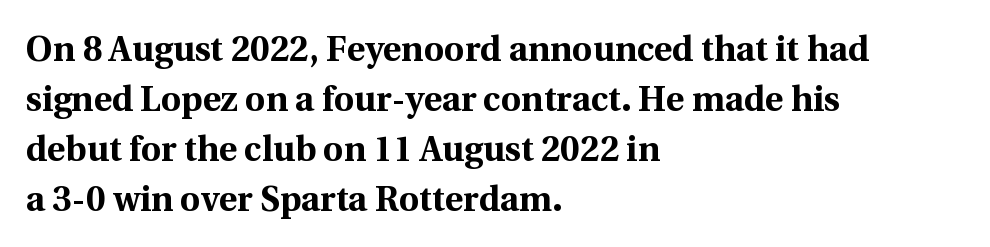
{"serif": "yes", "italic": "no", "bold": "yes", "weight": "bold", "width": "normal", "x_height": "medium", "monospaced": "no", "underline": "no", "align": "left", "line_spacing": "normal", "line_spacing_ratio": 1.43, "letter_spacing": "normal", "letter_spacing_em": 0.0, "glyph_px": 35}
